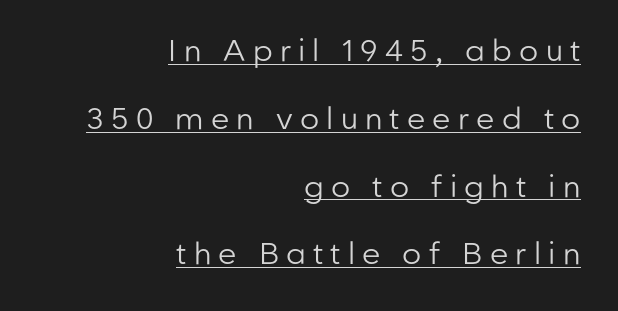
{"serif": "no", "italic": "no", "bold": "no", "weight": "regular", "width": "normal", "stroke_contrast": "low", "x_height": "medium", "monospaced": "no", "underline": "yes", "align": "right", "line_spacing": "loose", "line_spacing_ratio": 2.26, "letter_spacing": "wide", "letter_spacing_em": 0.24, "glyph_px": 30}
